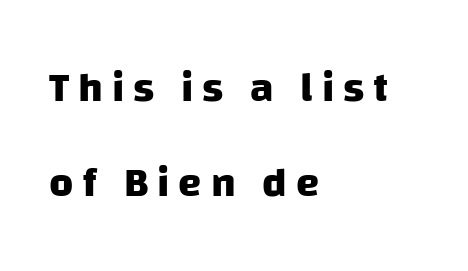
I'd call this a sans setting — the letters go barefoot. Words appear elongated and porous because spacing is wide. Compared with typical paragraphs, the rows here are farther apart. The setting favours the left margin, as ordinary paragraphs usually do. Do the characters align in a grid? No, the font is proportional.
